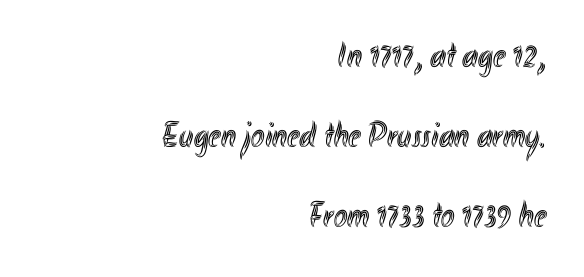
{"width": "condensed", "x_height": "small", "monospaced": "no", "underline": "no", "align": "right", "line_spacing": "loose", "line_spacing_ratio": 2.22, "letter_spacing": "normal", "letter_spacing_em": 0.0, "glyph_px": 36}
